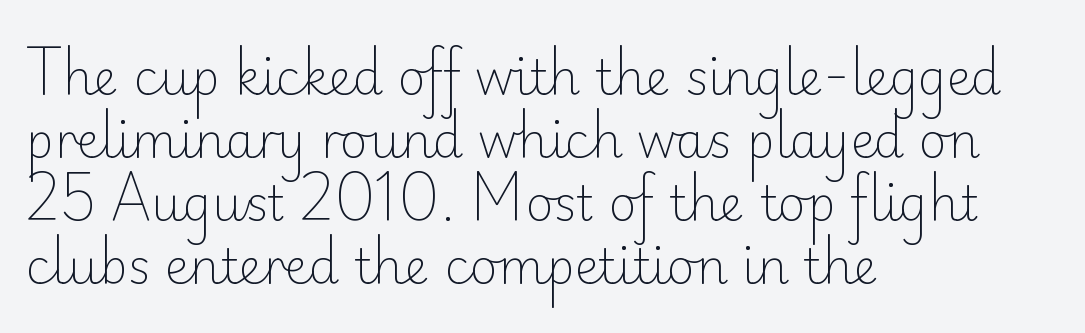
The passage is arranged the way most books set body copy — flush left. No feet cap the strokes, marking this as sans-serif type. Words float on clear page, feet unadorned. No italicization has been applied; the sample stays upright.
